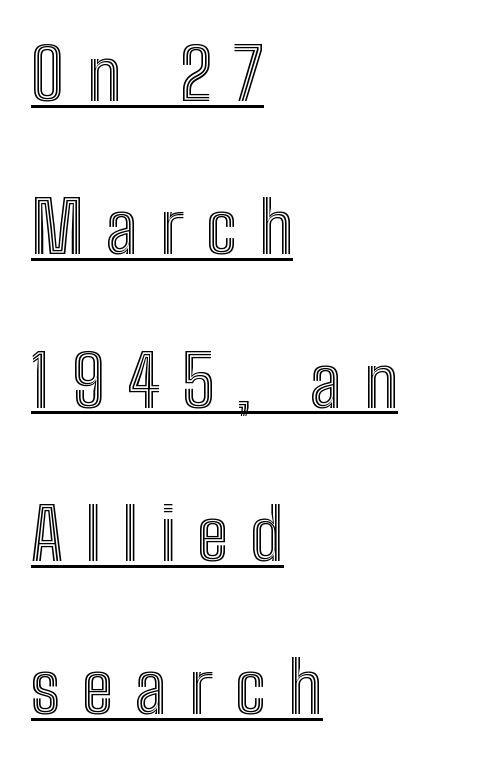
The image shows 71 px condensed type, upright; set left-aligned, loose line spacing (2.16x), unusually wide letter spacing (+0.31 em), underlined; a medium x-height.
